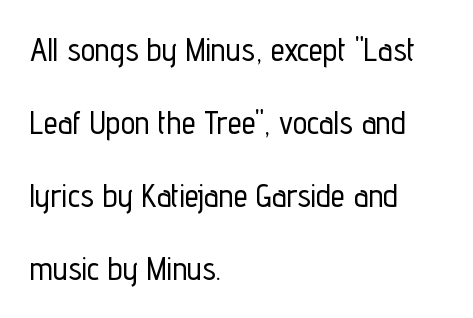
Q: Is the text italic (slanted)? A: No, it is upright.
Q: Is the typeface a serif or a sans-serif typeface? A: Sans-serif.
Q: Is the text underlined? A: No.
Q: How is the paragraph aligned? A: Left-aligned.
Q: Is the spacing between letters normal or unusually wide? A: Normal.
Q: Is the spacing between lines tight, normal or loose? A: Loose.
Q: Width (condensed, normal, or wide)? A: Condensed.
Q: Stroke contrast? A: Low.
Q: x-height? A: Medium.
Q: Monospaced? A: No.
